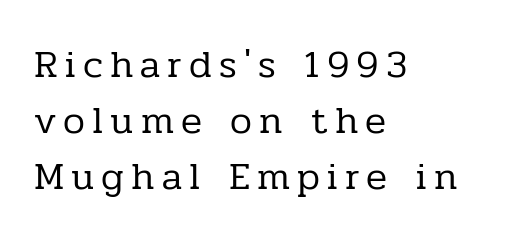
The image shows 39 px regular-weight serif type, upright; set left-aligned, normal line spacing (1.43x), not underlined; low stroke contrast and a medium x-height.
